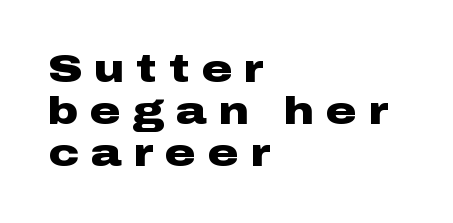
Which margin do the lines hug? The left one — the right edge is uneven. Note: no serifs on the glyphs. The gaps between neighbouring characters are conspicuously large. Note the varied advance widths — an 'i' is clearly narrower than an 'm'.
